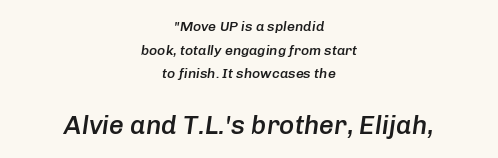
These lines are centered, leaving both edges ragged. This layout puts the modest block above and the oversized block below. Horizontal bands of white between lines are of average thickness. Would a proofreader flag this as italicized? Yes.
